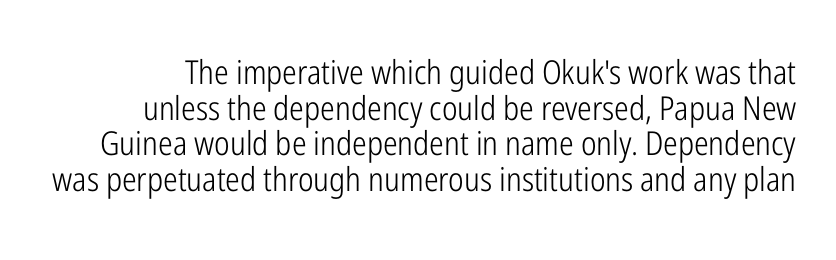
The image shows 33 px light, condensed sans-serif type, upright; set tight line spacing (1.08x), normal letter spacing, not underlined; low stroke contrast and a medium x-height.
